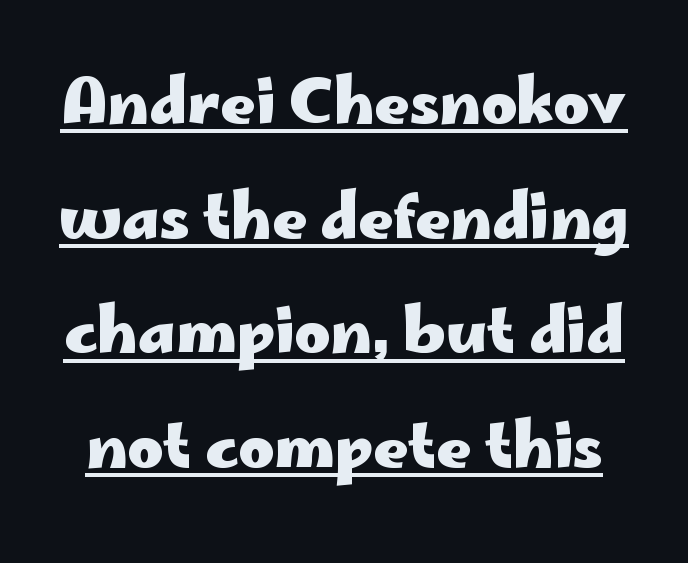
Q: Is the text bold? A: Yes.
Q: Is the text italic (slanted)? A: No, it is upright.
Q: Is the typeface a serif or a sans-serif typeface? A: Sans-serif.
Q: Is the text underlined? A: Yes.
Q: Is the spacing between letters normal or unusually wide? A: Normal.
Q: Width (condensed, normal, or wide)? A: Wide.
Q: Stroke contrast? A: Low.
Q: x-height? A: Small.
Q: Monospaced? A: No.
